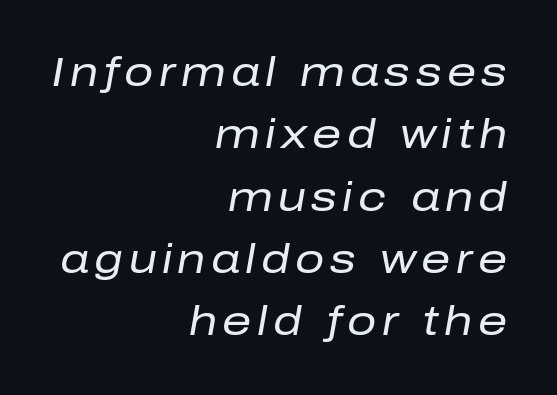
Q: Is the text bold? A: No.
Q: Is the text italic (slanted)? A: Yes, it leans right by about 10 degrees.
Q: Is the text underlined? A: No.
Q: How is the paragraph aligned? A: Right-aligned.
Q: Is the spacing between lines tight, normal or loose? A: Normal.
Q: Width (condensed, normal, or wide)? A: Normal.
Q: Stroke contrast? A: Low.
Q: x-height? A: Medium.
Q: Monospaced? A: No.
